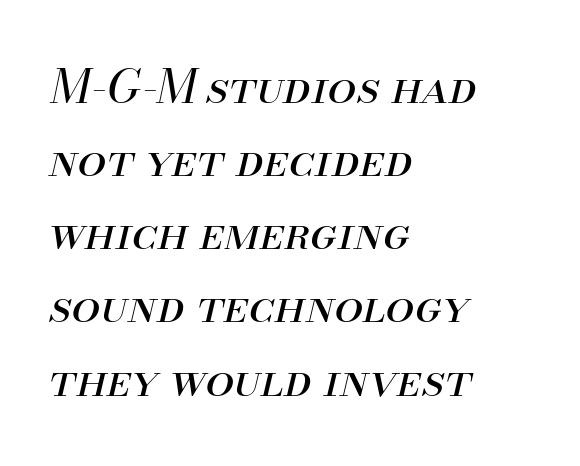
{"italic": "yes", "lean": "right", "slant_degrees": 13, "bold": "no", "weight": "regular", "width": "normal", "stroke_contrast": "medium", "x_height": "small", "monospaced": "no", "underline": "no", "align": "left", "line_spacing": "normal", "line_spacing_ratio": 1.59, "letter_spacing": "normal", "letter_spacing_em": 0.0, "glyph_px": 46}
